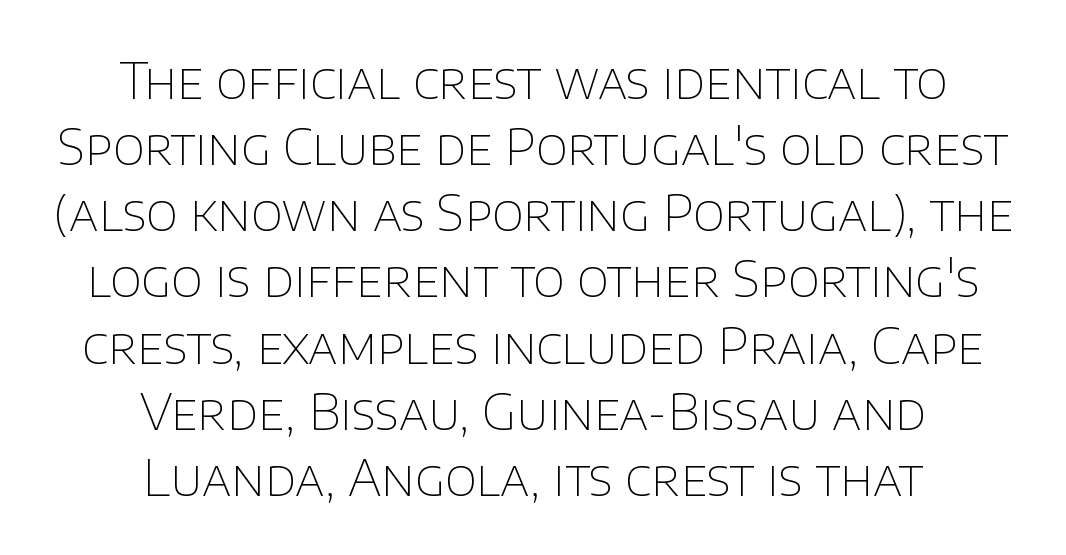
The image shows 49 px thin sans-serif type, upright; set centered, normal line spacing (1.35x), normal letter spacing, not underlined; low stroke contrast and a large x-height.
